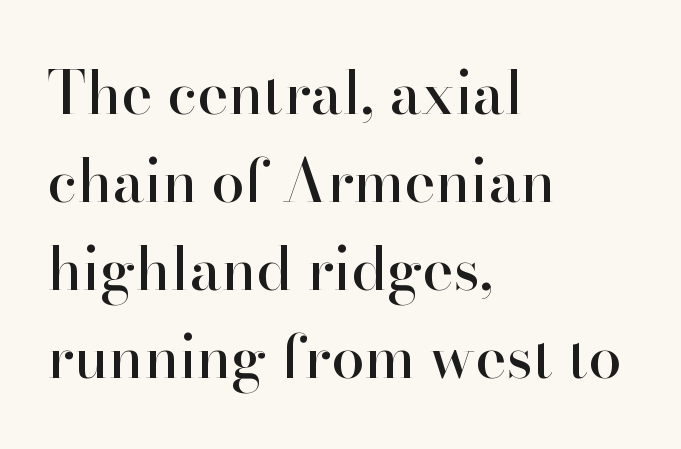
{"serif": "yes", "italic": "no", "width": "normal", "stroke_contrast": "high", "x_height": "small", "monospaced": "no", "underline": "no", "align": "left", "line_spacing": "normal", "line_spacing_ratio": 1.49, "letter_spacing": "normal", "letter_spacing_em": 0.0, "glyph_px": 59}
